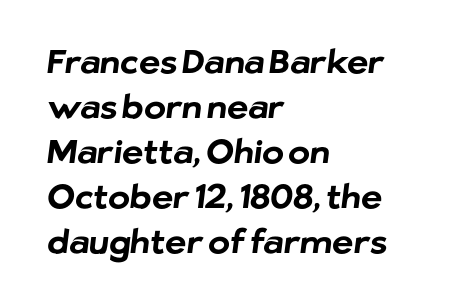
Q: Is the text bold? A: Yes.
Q: Is the typeface a serif or a sans-serif typeface? A: Sans-serif.
Q: Is the text underlined? A: No.
Q: How is the paragraph aligned? A: Left-aligned.
Q: Is the spacing between letters normal or unusually wide? A: Normal.
Q: Is the spacing between lines tight, normal or loose? A: Normal.
Q: Width (condensed, normal, or wide)? A: Normal.
Q: Stroke contrast? A: Low.
Q: x-height? A: Medium.
Q: Monospaced? A: No.
